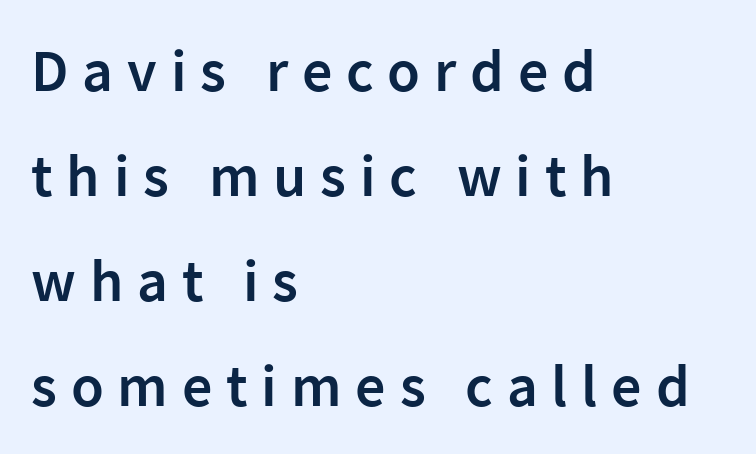
Tracking here is generous; glyphs stand well apart from one another. Does the lettering tilt? It doesn't — this is upright. Plain, unruled lines of type. Varying glyph widths throughout — classic text-font behaviour. The rendering uses a semibold face; strokes are thickened but not to full bold. Leftover space on each line is placed entirely after the last word.
